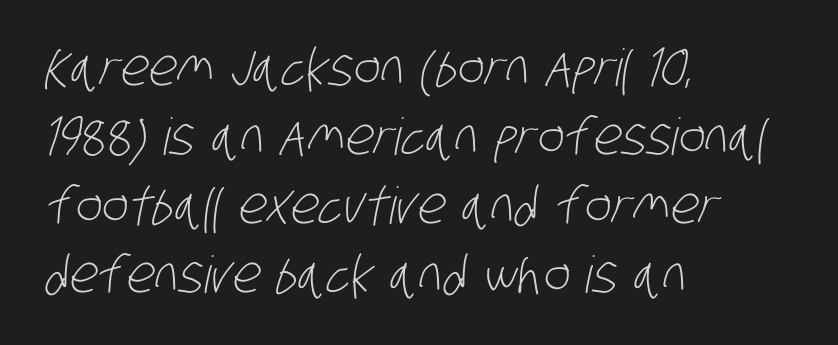
The image shows 51 px light, condensed sans-serif type; set left-aligned, normal line spacing (1.35x), normal letter spacing, not underlined; low stroke contrast and a large x-height.
